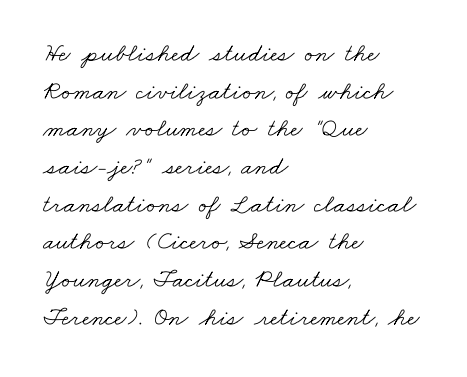
The image shows 26 px text type; set left-aligned, normal line spacing (1.45x), normal letter spacing, not underlined.
